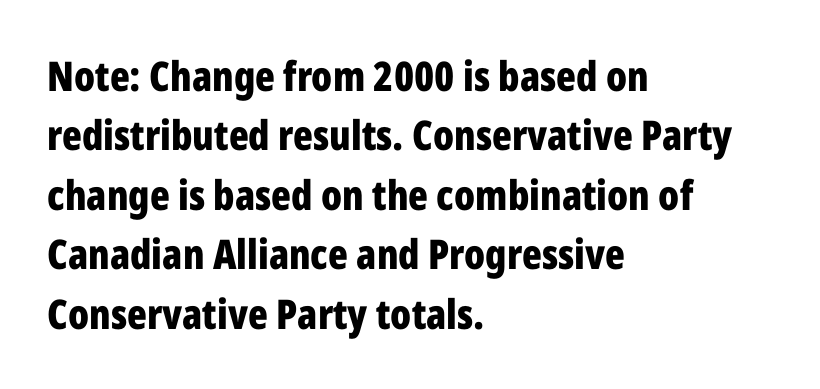
{"serif": "no", "italic": "no", "bold": "yes", "weight": "bold", "width": "condensed", "stroke_contrast": "low", "x_height": "medium", "monospaced": "no", "underline": "no", "align": "left", "line_spacing": "normal", "line_spacing_ratio": 1.45, "letter_spacing": "normal", "letter_spacing_em": 0.0, "glyph_px": 41}
